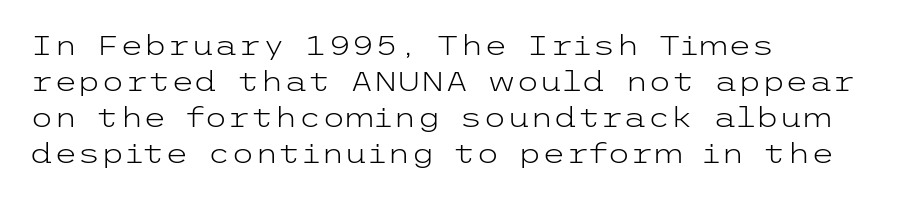
Q: Is the text bold? A: No.
Q: Is the text italic (slanted)? A: No, it is upright.
Q: Is the text underlined? A: No.
Q: How is the paragraph aligned? A: Left-aligned.
Q: Is the spacing between letters normal or unusually wide? A: Normal.
Q: Is the spacing between lines tight, normal or loose? A: Normal.
